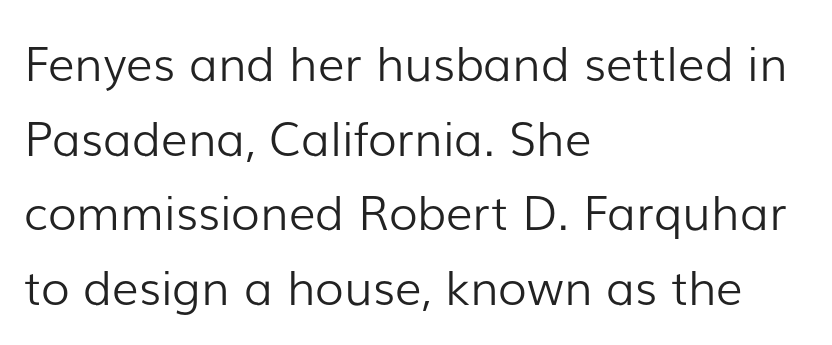
Q: Is the text bold? A: No.
Q: Is the text italic (slanted)? A: No, it is upright.
Q: Is the typeface a serif or a sans-serif typeface? A: Sans-serif.
Q: Is the text underlined? A: No.
Q: How is the paragraph aligned? A: Left-aligned.
Q: Is the spacing between letters normal or unusually wide? A: Normal.
Q: Is the spacing between lines tight, normal or loose? A: Normal.
Q: Width (condensed, normal, or wide)? A: Normal.
Q: Stroke contrast? A: Low.
Q: x-height? A: Medium.
Q: Monospaced? A: No.
